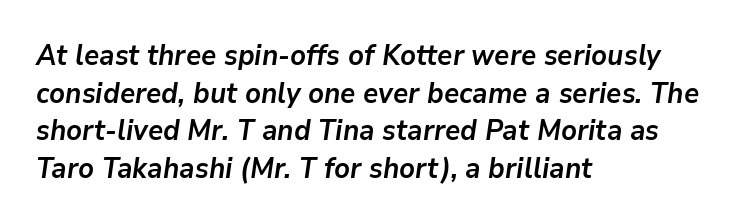
Words appear dense and cohesive because spacing is normal. Each letter keeps its own natural width here, so spacing adapts to shape. Summary of weight: heavy, a full bold. This sample uses an oblique cut, with every glyph tilted off the vertical. Leading: standard.
